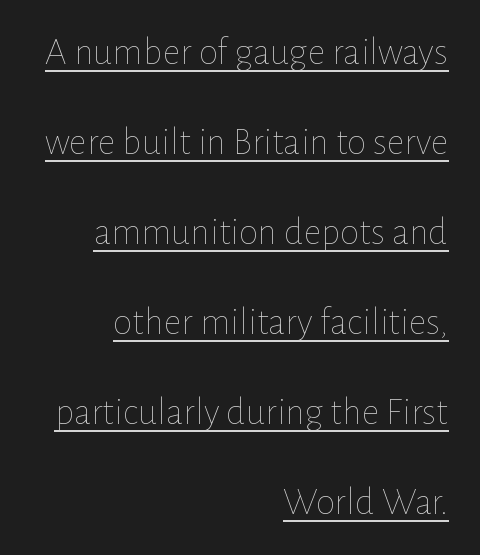
The image shows 39 px thin type, upright; set right-aligned, loose line spacing (2.31x), normal letter spacing, underlined; low stroke contrast and a medium x-height.
